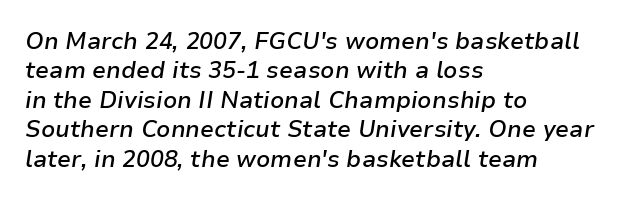
The image shows 23 px text type, italic (leaning right); set left-aligned, normal line spacing (1.28x), normal letter spacing, not underlined.
